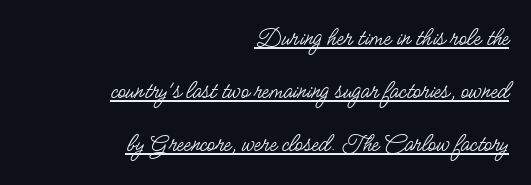
These lines keep a tight, regular rhythm from letter to letter. Glance below the letters and you will spot a drawn line. Each stroke keeps to a modest, everyday thickness or less. Right-aligned paragraph, ragged on the left. Is there much room between lines? Yes — plenty of vertical air separates them.
